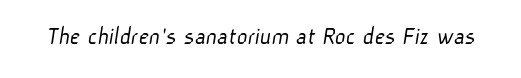
Vertical stems look standard width or narrower in stroke. Unmarked baselines from the first word to the last. There is no visible air inserted between adjacent glyphs.
